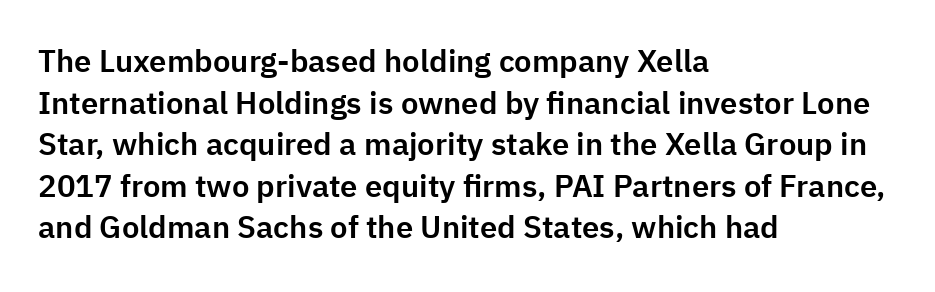
The image shows 31 px sans-serif type, upright; set left-aligned, normal line spacing (1.34x), normal letter spacing, not underlined; low stroke contrast and a medium x-height.
